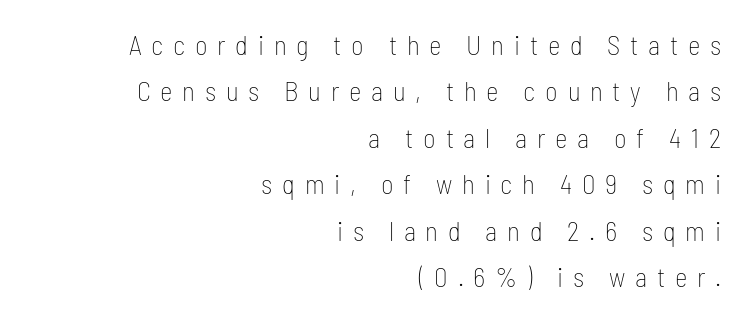
Q: Is the text bold? A: No.
Q: Is the text italic (slanted)? A: No, it is upright.
Q: Is the text underlined? A: No.
Q: How is the paragraph aligned? A: Right-aligned.
Q: Is the spacing between letters normal or unusually wide? A: Unusually wide.
